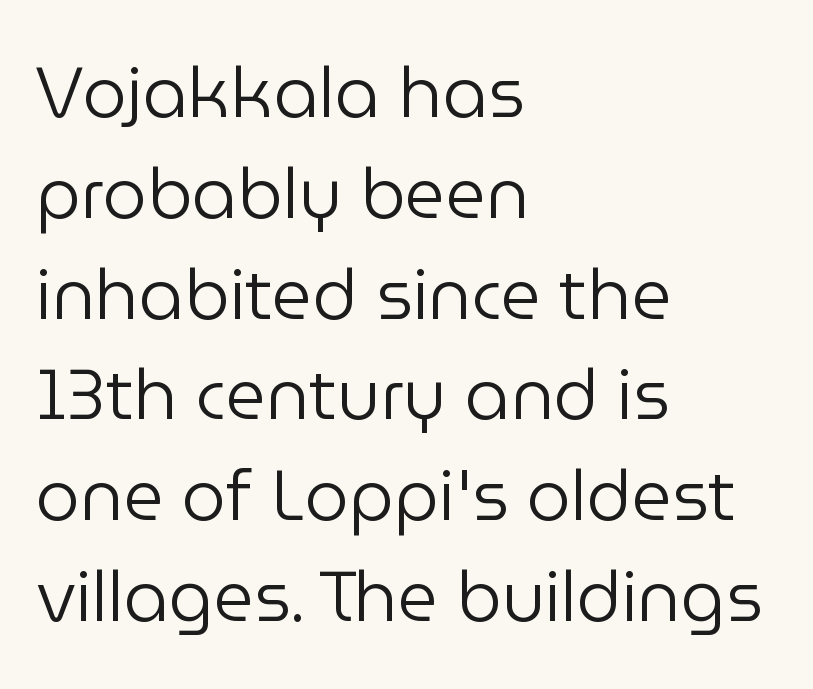
The image shows 70 px regular-weight sans-serif type, upright; set left-aligned, normal line spacing (1.44x), normal letter spacing, not underlined; low stroke contrast and a medium x-height.
